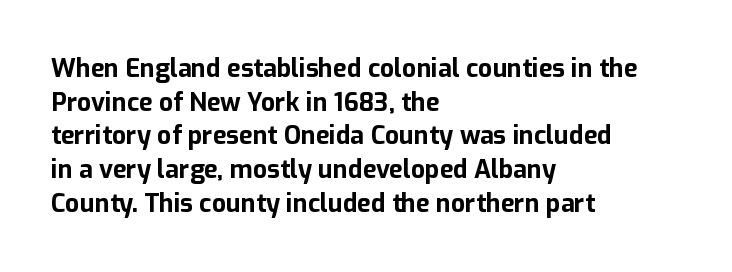
The image shows 25 px bold type, upright; set left-aligned, normal line spacing (1.35x), normal letter spacing, not underlined.
